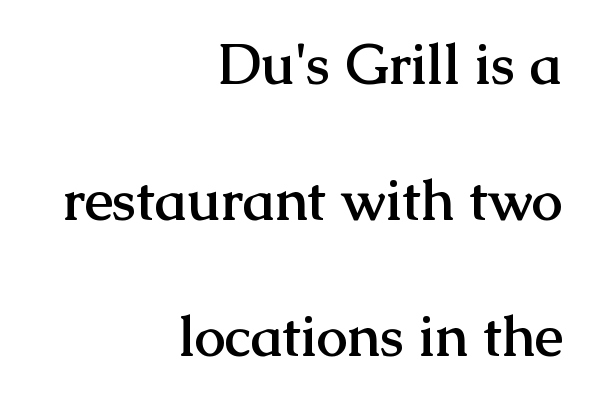
Q: Is the text bold? A: Yes.
Q: Is the text italic (slanted)? A: No, it is upright.
Q: Is the typeface a serif or a sans-serif typeface? A: Serif.
Q: Is the text underlined? A: No.
Q: How is the paragraph aligned? A: Right-aligned.
Q: Is the spacing between letters normal or unusually wide? A: Normal.
Q: Is the spacing between lines tight, normal or loose? A: Loose.
Q: Width (condensed, normal, or wide)? A: Normal.
Q: Stroke contrast? A: Medium.
Q: x-height? A: Medium.
Q: Monospaced? A: No.
